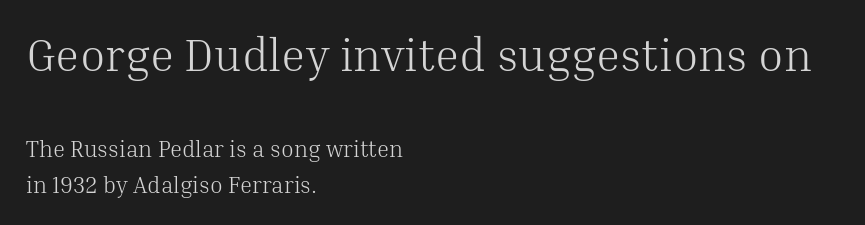
Q: Is the text bold? A: No.
Q: Is the text italic (slanted)? A: No, it is upright.
Q: Is the typeface a serif or a sans-serif typeface? A: Serif.
Q: Is the text underlined? A: No.
Q: How is the paragraph aligned? A: Left-aligned.
Q: Is the spacing between letters normal or unusually wide? A: Normal.
Q: Is the spacing between lines tight, normal or loose? A: Normal.
Q: Which block of text is set in a larger size, the first (top) or the second (bottom)? A: The first (top) one.
Q: Width (condensed, normal, or wide)? A: Normal.
Q: Stroke contrast? A: Medium.
Q: x-height? A: Medium.
Q: Monospaced? A: No.
